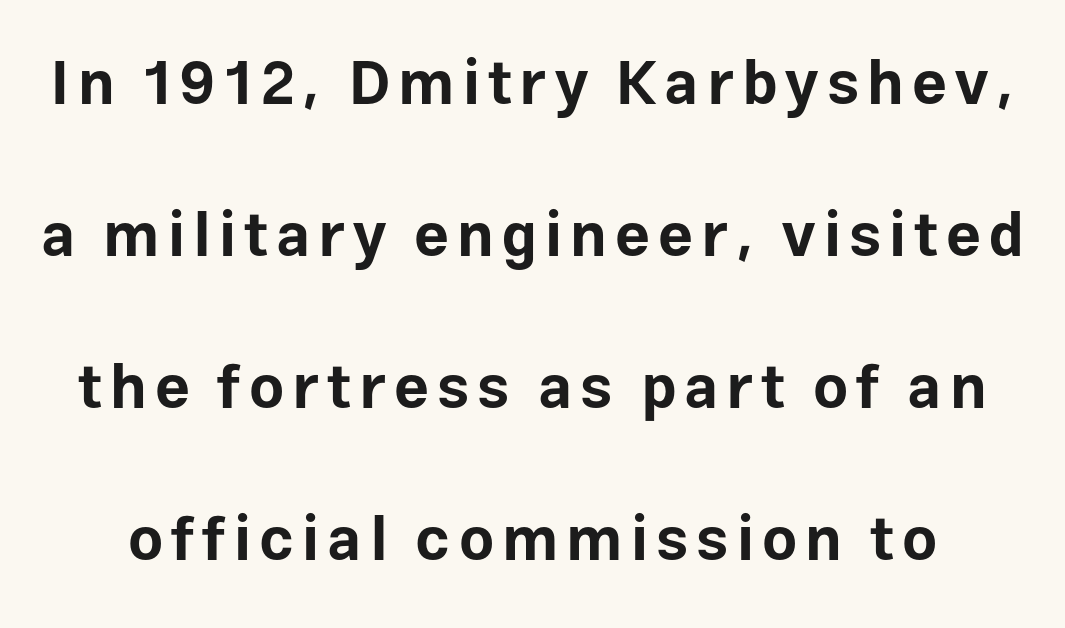
Q: Is the text bold? A: Yes.
Q: Is the text italic (slanted)? A: No, it is upright.
Q: Is the typeface a serif or a sans-serif typeface? A: Sans-serif.
Q: Is the text underlined? A: No.
Q: Is the spacing between lines tight, normal or loose? A: Loose.
Q: Width (condensed, normal, or wide)? A: Normal.
Q: Stroke contrast? A: Low.
Q: x-height? A: Medium.
Q: Monospaced? A: No.
